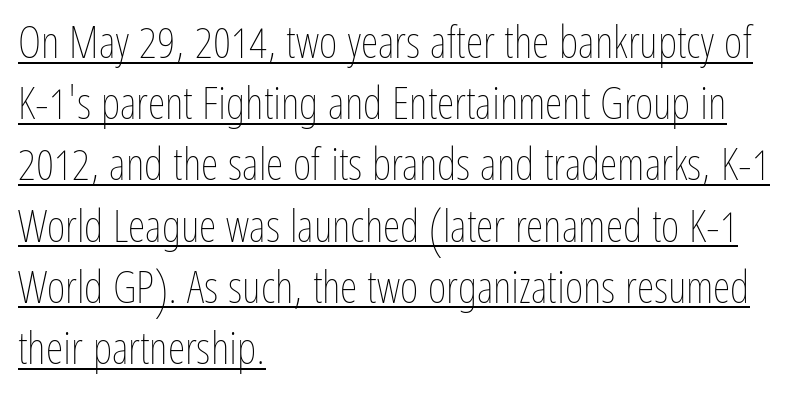
In terms of letterspacing, this is plain default setting. Think of a printed novel: that variable character pitch is what you see here. The specimen includes a rule beneath the text block's lines. Every stem runs plumb, perpendicular to the baseline. The paragraph shown leans on its left margin. Letters have the restrained weight of plain body copy at most.
